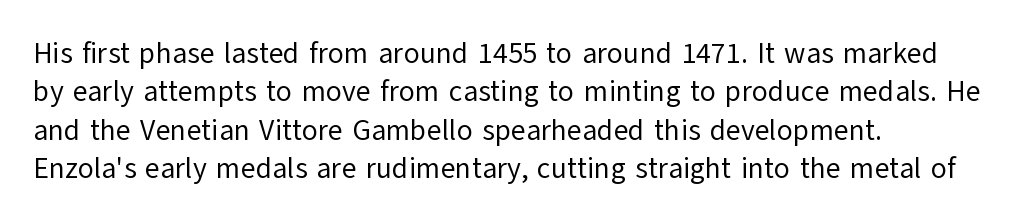
Each line starts at the same left margin while the right side varies. Letters rest on an invisible, unmarked baseline. Does extra space separate the letters? No, they use regular spacing. A typesetter would call this leading conventional body-copy spacing.
